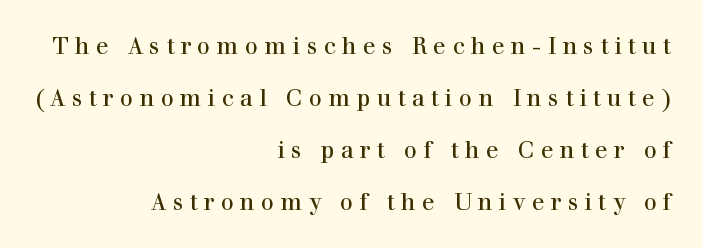
Loose tracking; the words dissolve into strings of separated letters. Glance below the letters and you will spot only blank space. In terms of leading, this rendering errs on the spacious side. The compositor pushed each line to the right boundary. Quick note: not italic, upright. No extra ink here — the face is not bold.
